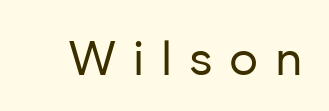
Q: Is the text bold? A: No.
Q: Is the text italic (slanted)? A: No, it is upright.
Q: Is the typeface a serif or a sans-serif typeface? A: Sans-serif.
Q: Is the text underlined? A: No.
Q: Is the spacing between letters normal or unusually wide? A: Unusually wide.
Q: Width (condensed, normal, or wide)? A: Normal.
Q: Stroke contrast? A: Low.
Q: x-height? A: Medium.
Q: Monospaced? A: No.
